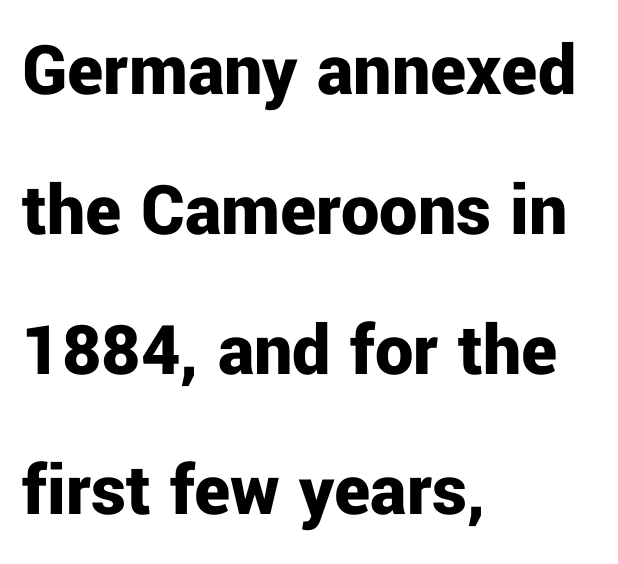
This is roman type, the default non-slanted kind. Observe the absence of serifs on each vertical stroke in this sample. Each glyph is drawn with heavy, bold strokes. Short and long lines alike share a common starting point at left. This sample has the flowing, uneven cadence of proportional lettering. Lines of text with bare space underneath.
